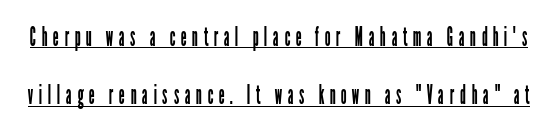
In terms of letterspacing, this is a distinctly airy, spread setting. Students, observe: this is what heavily led, spacious text looks like. This rendering features underlined lettering. Unlike italic type, these characters show no tilt at all. The strokes carry an ordinary text weight at most.
